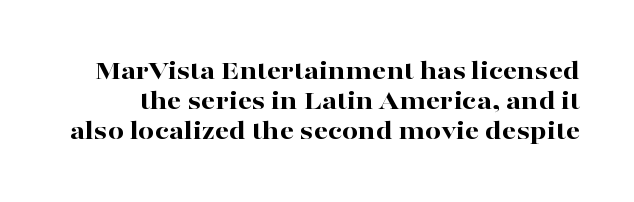
Q: Is the text bold? A: Yes.
Q: Is the text italic (slanted)? A: No, it is upright.
Q: Is the typeface a serif or a sans-serif typeface? A: Serif.
Q: Is the text underlined? A: No.
Q: Is the spacing between letters normal or unusually wide? A: Normal.
Q: Is the spacing between lines tight, normal or loose? A: Tight.
Q: Width (condensed, normal, or wide)? A: Wide.
Q: Stroke contrast? A: High.
Q: x-height? A: Medium.
Q: Monospaced? A: No.
